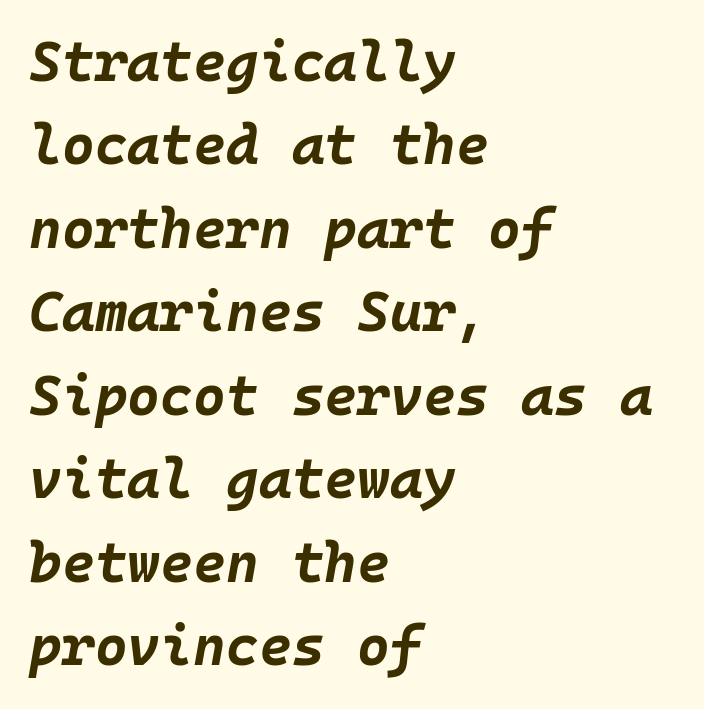
A typesetter would mark this as italic. This sample has the even, mechanical cadence of fixed-width lettering. Plenty of ink on the page — the face is bold. Anything drawn beneath the words? Only blank space. There is no visible air inserted between adjacent glyphs. One-word summary of the alignment: left.
